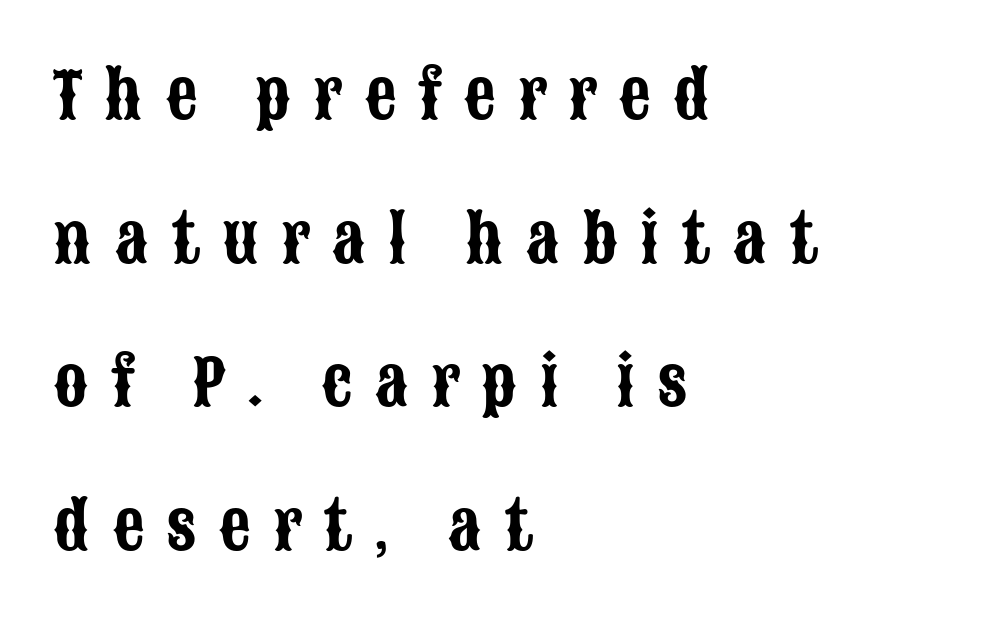
{"serif": "no", "italic": "no", "width": "condensed", "stroke_contrast": "low", "x_height": "large", "monospaced": "no", "underline": "no", "align": "left", "line_spacing": "loose", "line_spacing_ratio": 2.28, "letter_spacing": "wide", "letter_spacing_em": 0.35, "glyph_px": 63}
